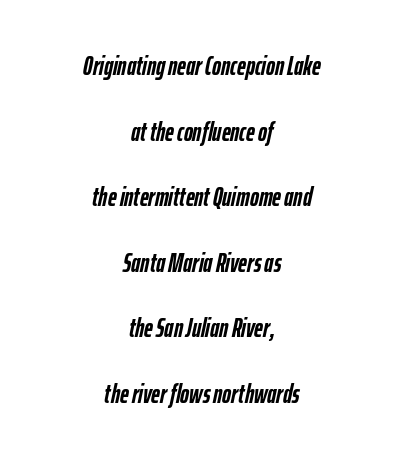
Q: Is the text bold? A: Yes.
Q: Is the text italic (slanted)? A: Yes, it leans right by about 12 degrees.
Q: Is the text underlined? A: No.
Q: How is the paragraph aligned? A: Centered.
Q: Is the spacing between letters normal or unusually wide? A: Normal.
Q: Is the spacing between lines tight, normal or loose? A: Loose.
